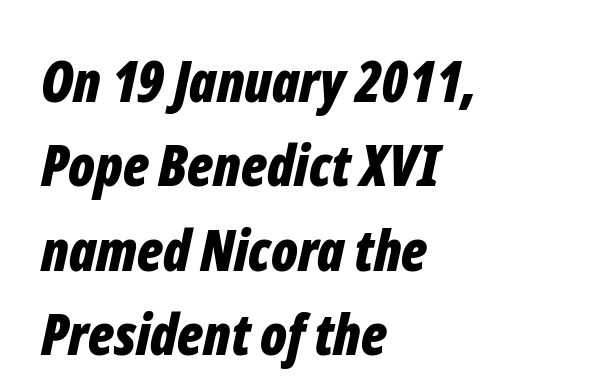
Honestly, the row spacing looks completely unremarkable. Nobody drew a line under any word here. Spacing between characters is what you'd get straight out of the box. Does the lettering tilt? It does — this is italic. You'd pick this weight for a headline — it's a proper bold. The text block is weighted toward the left margin, trailing off unevenly rightward.
